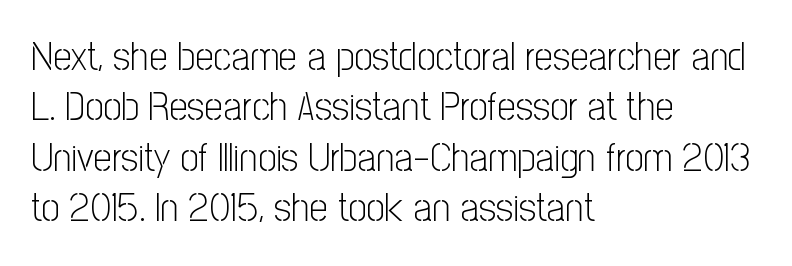
{"serif": "no", "italic": "no", "bold": "no", "weight": "light", "width": "condensed", "stroke_contrast": "low", "x_height": "medium", "monospaced": "no", "underline": "no", "align": "left", "line_spacing_ratio": 1.23, "letter_spacing": "normal", "letter_spacing_em": 0.0, "glyph_px": 41}
